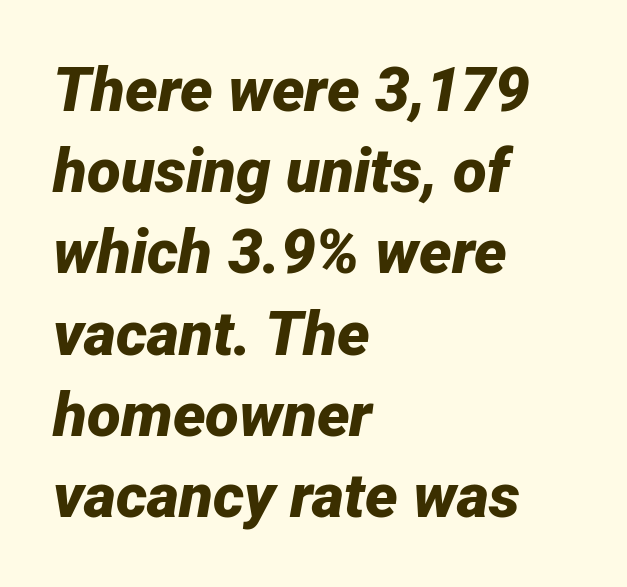
Q: Is the text bold? A: Yes.
Q: Is the text italic (slanted)? A: Yes, it leans right by about 12 degrees.
Q: Is the text underlined? A: No.
Q: How is the paragraph aligned? A: Left-aligned.
Q: Is the spacing between letters normal or unusually wide? A: Normal.
Q: Is the spacing between lines tight, normal or loose? A: Normal.
Q: Width (condensed, normal, or wide)? A: Normal.
Q: Stroke contrast? A: Low.
Q: x-height? A: Medium.
Q: Monospaced? A: No.
